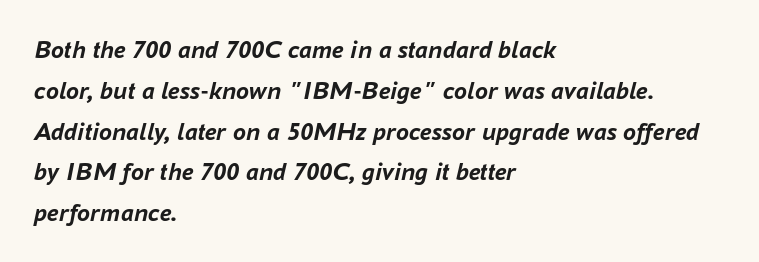
The image shows 26 px bold type, italic (leaning right); set left-aligned, normal line spacing (1.57x), normal letter spacing, not underlined.
